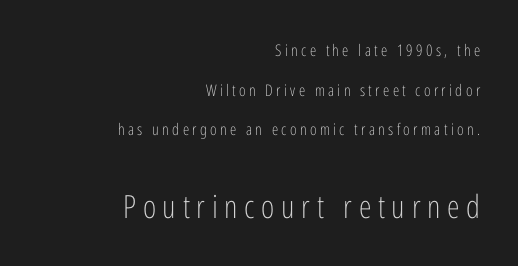
The image shows 32 px light, condensed sans-serif type, upright; set right-aligned, loose line spacing (2.48x), unusually wide letter spacing (+0.21 em), not underlined; the second (bottom) block is 2.0x larger; low stroke contrast and a medium x-height.
